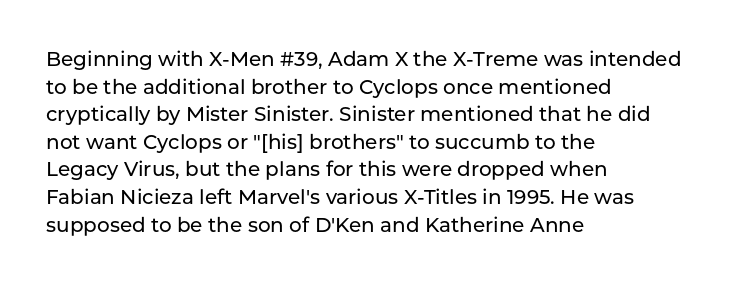
{"italic": "no", "underline": "no", "align": "left", "line_spacing": "normal", "line_spacing_ratio": 1.38, "letter_spacing": "normal", "letter_spacing_em": 0.0, "glyph_px": 20}
